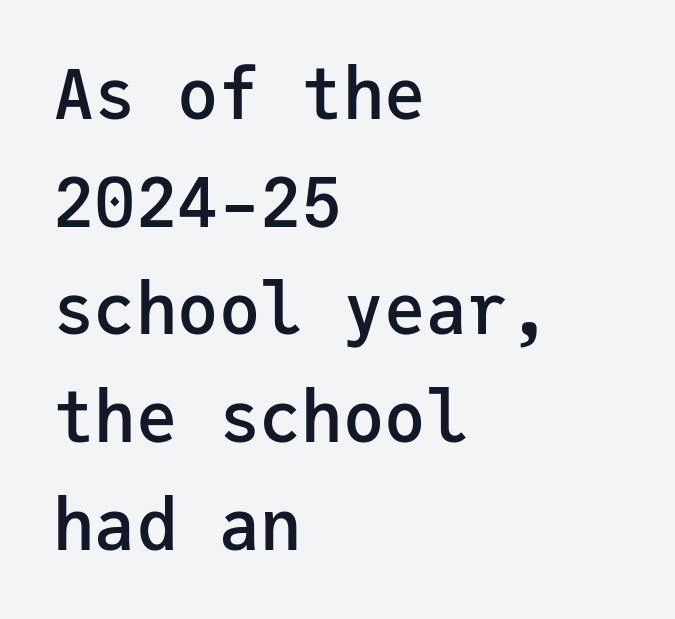
Beneath every word, the page is bare. Does the leading feel generous? No, just average. On the weight axis this lands at semibold, roughly 600. The typeface chosen for these lines omits serifs. Horizontally, the lines are justified to the leading edge only. Italic: no, the glyphs are upright roman.
